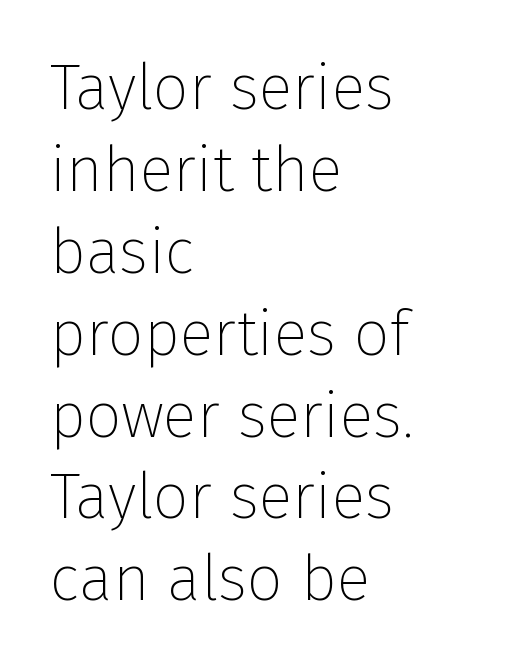
Q: Is the text bold? A: No.
Q: Is the text italic (slanted)? A: No, it is upright.
Q: Is the typeface a serif or a sans-serif typeface? A: Sans-serif.
Q: Is the text underlined? A: No.
Q: How is the paragraph aligned? A: Left-aligned.
Q: Is the spacing between letters normal or unusually wide? A: Normal.
Q: Is the spacing between lines tight, normal or loose? A: Normal.
Q: Width (condensed, normal, or wide)? A: Normal.
Q: Stroke contrast? A: Low.
Q: x-height? A: Medium.
Q: Monospaced? A: No.
